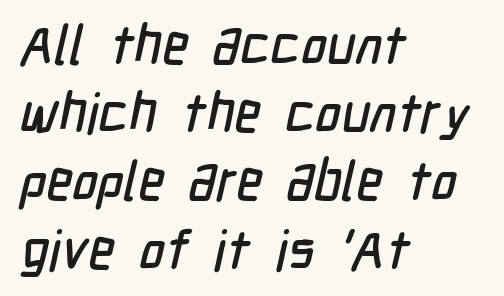
Horizontal alignment here is leftward, the default for most running prose. The letters advance in unequal steps, a hallmark of proportional type. A sans-serif font was chosen for this passage. The words here are not underlined.
